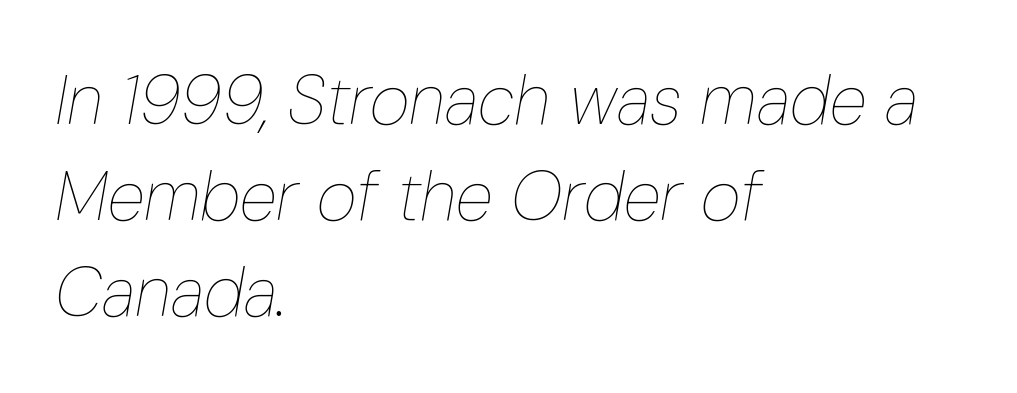
Typeset ragged right — the left edge is the straight one. A clean baseline with only descenders dipping below it. No chunkiness to these letters — they're not bold. Looks like regular typesetting: each glyph gets only the width it needs. Observe the ordinary spacing: letters are neighbours, not strangers. This sample uses an oblique cut, with every glyph tilted off the vertical.
